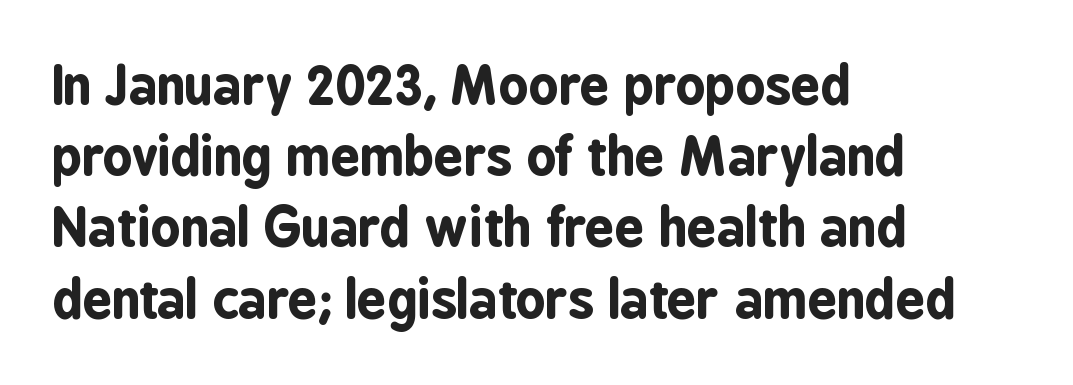
The image shows 52 px bold, condensed sans-serif type, upright; set left-aligned, normal line spacing (1.37x), normal letter spacing, not underlined; low stroke contrast and a medium x-height.
